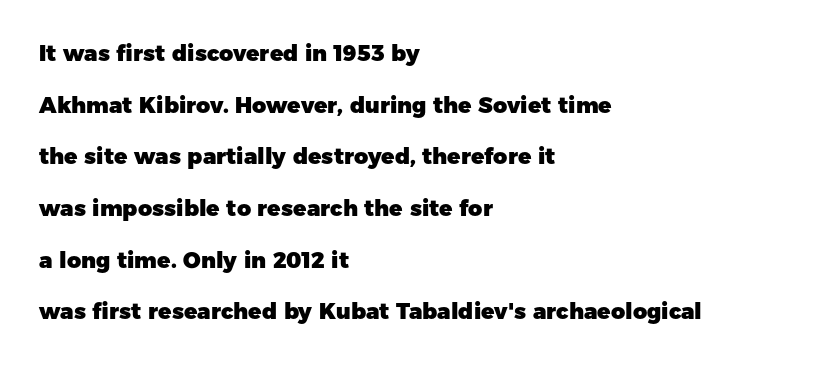
The image shows 22 px bold type, upright; set left-aligned, loose line spacing (2.35x), normal letter spacing, not underlined.
